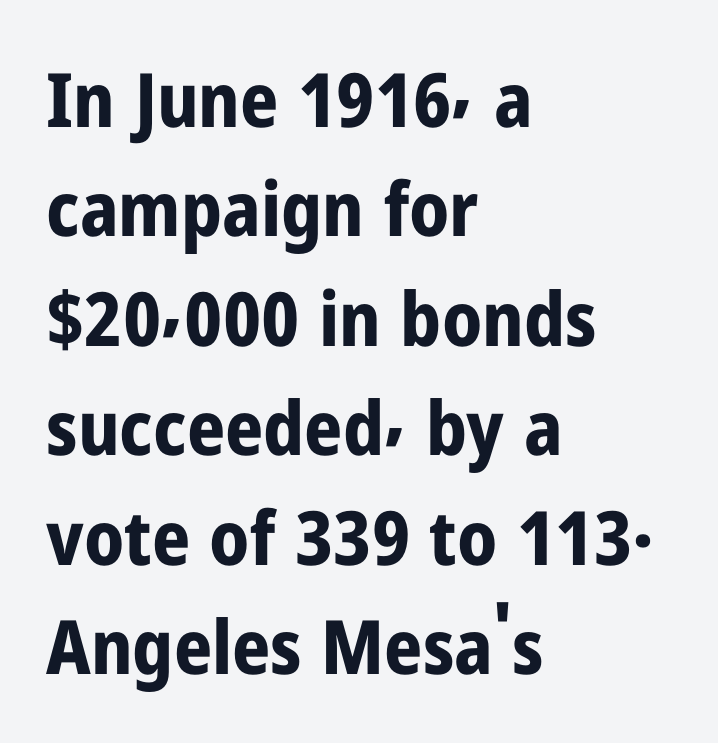
Q: Is the text bold? A: Yes.
Q: Is the text italic (slanted)? A: No, it is upright.
Q: Is the typeface a serif or a sans-serif typeface? A: Sans-serif.
Q: Is the text underlined? A: No.
Q: How is the paragraph aligned? A: Left-aligned.
Q: Is the spacing between letters normal or unusually wide? A: Normal.
Q: Is the spacing between lines tight, normal or loose? A: Normal.
Q: Width (condensed, normal, or wide)? A: Condensed.
Q: Stroke contrast? A: Low.
Q: x-height? A: Medium.
Q: Monospaced? A: No.
